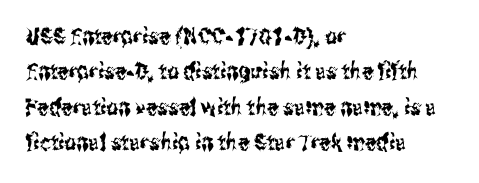
The image shows 23 px text type, upright; set left-aligned, normal line spacing (1.54x), normal letter spacing, not underlined.
